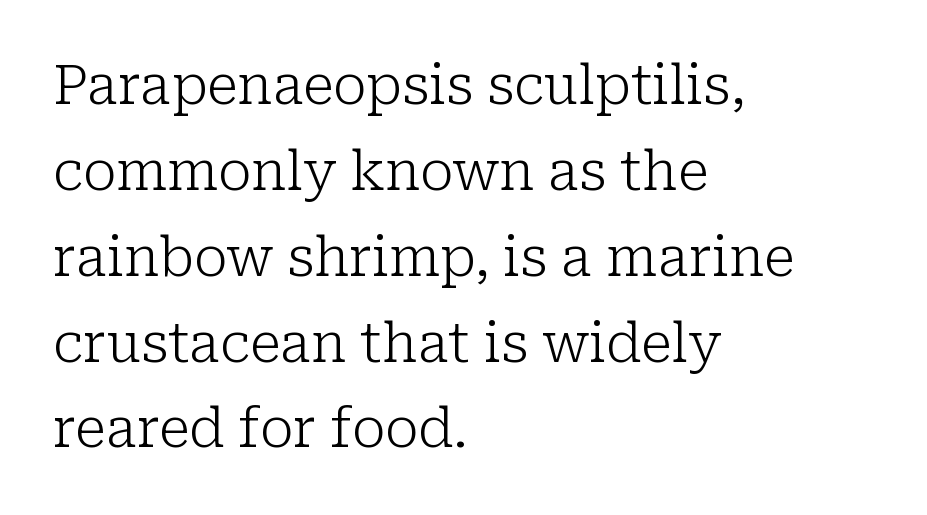
Q: Is the text bold? A: No.
Q: Is the text italic (slanted)? A: No, it is upright.
Q: Is the typeface a serif or a sans-serif typeface? A: Serif.
Q: Is the text underlined? A: No.
Q: How is the paragraph aligned? A: Left-aligned.
Q: Is the spacing between letters normal or unusually wide? A: Normal.
Q: Is the spacing between lines tight, normal or loose? A: Normal.
Q: Width (condensed, normal, or wide)? A: Normal.
Q: Stroke contrast? A: Low.
Q: x-height? A: Medium.
Q: Monospaced? A: No.
